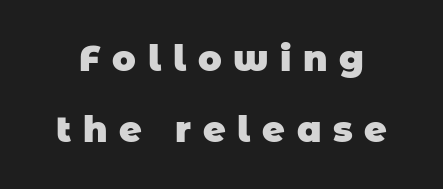
{"serif": "no", "bold": "yes", "weight": "heavy", "width": "normal", "stroke_contrast": "low", "x_height": "large", "monospaced": "no", "underline": "no", "line_spacing": "loose", "line_spacing_ratio": 2.04, "letter_spacing": "wide", "letter_spacing_em": 0.33, "glyph_px": 35}
